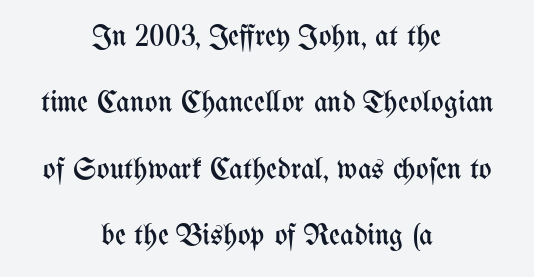
Honestly, the letter spacing is just normal — you wouldn't notice it. No heavy texture on the line: the type isn't bold. Layout note: lines centered. Ordinary non-slanted type is in use. A typesetter would call this proportional, since set widths differ per character. Decoration check: the copy has no underline.
